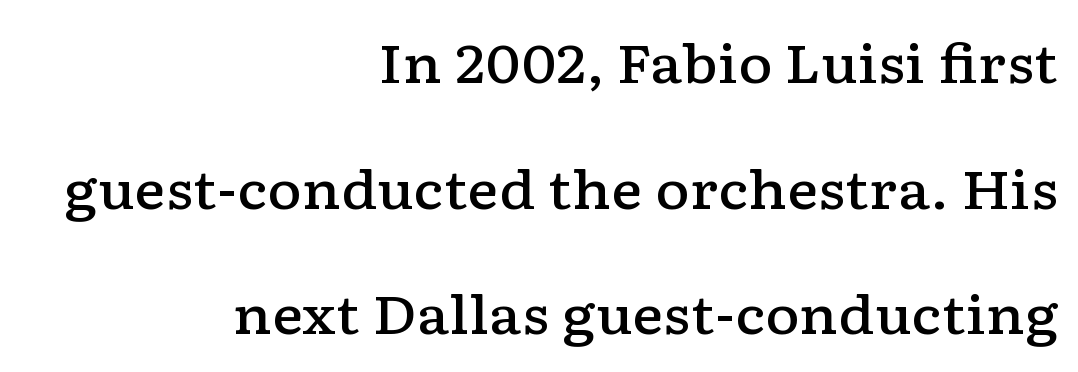
You can tell from the footed stems that serif type was used. Bare-footed words on every line. Glyph-to-glyph distance matches everyday printed text. The face used here is a semibold: visibly heavier than regular, lighter than bold. Do the letters lean? They stand straight.
